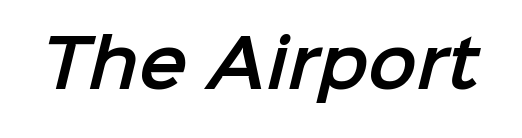
The image shows 65 px sans-serif type; set normal letter spacing, not underlined; low stroke contrast and a medium x-height.
